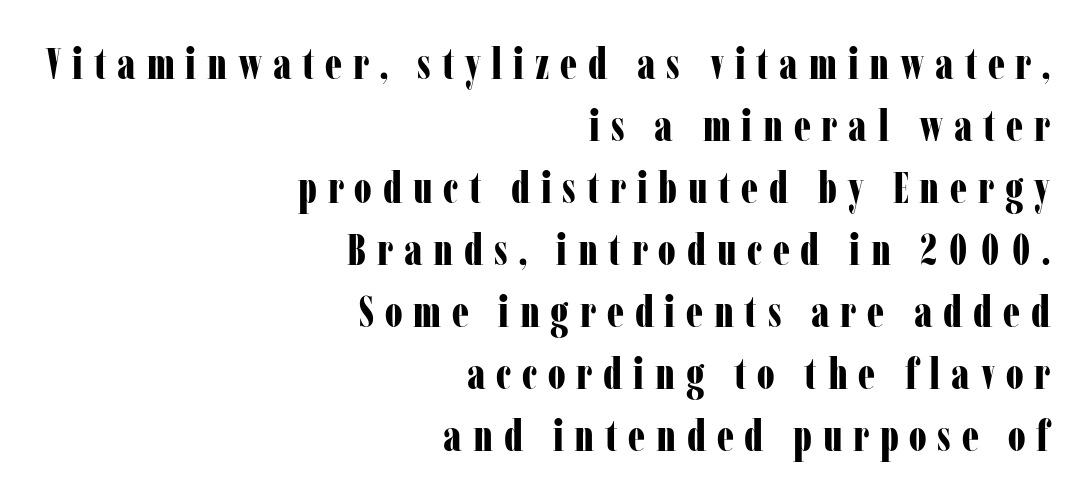
Each letter keeps its own natural width here, so spacing adapts to shape. Compared with typical body copy, the letter spacing here is much looser. Weight check: bold — yes, fully. The specimen omits any rule beneath the text block's lines. Leading matches the norm, producing a regular column. When letters stand straight like this, we call the style roman or upright.
